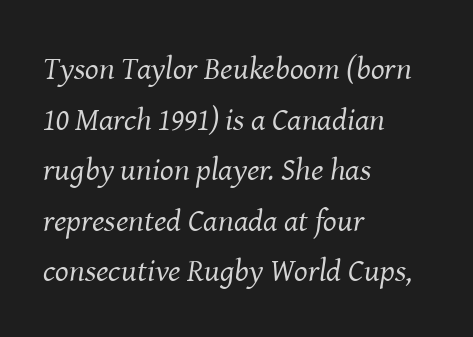
{"serif": "yes", "italic": "yes", "lean": "right", "slant_degrees": 8, "bold": "no", "weight": "regular", "width": "normal", "stroke_contrast": "medium", "x_height": "medium", "monospaced": "no", "underline": "no", "align": "left", "line_spacing": "normal", "line_spacing_ratio": 1.58, "letter_spacing": "normal", "letter_spacing_em": 0.0, "glyph_px": 32}
